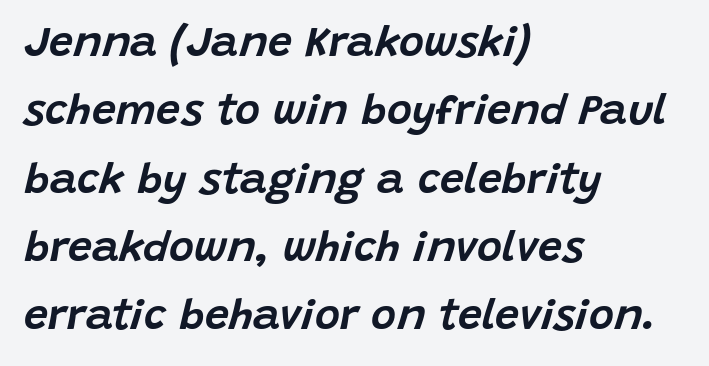
{"italic": "yes", "lean": "right", "slant_degrees": 15, "width": "normal", "stroke_contrast": "low", "x_height": "large", "monospaced": "no", "underline": "no", "align": "left", "line_spacing": "normal", "line_spacing_ratio": 1.59, "letter_spacing": "normal", "letter_spacing_em": 0.0, "glyph_px": 43}
